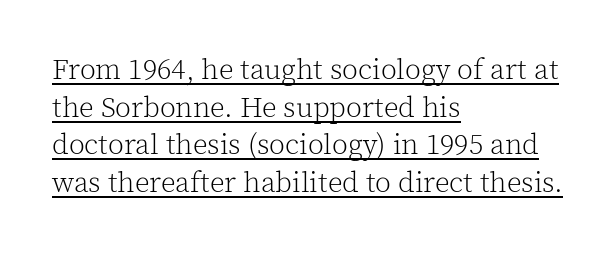
{"serif": "yes", "italic": "no", "bold": "no", "weight": "light", "width": "normal", "x_height": "medium", "monospaced": "no", "underline": "yes", "align": "left", "line_spacing": "normal", "line_spacing_ratio": 1.3, "letter_spacing": "normal", "letter_spacing_em": 0.0, "glyph_px": 29}
